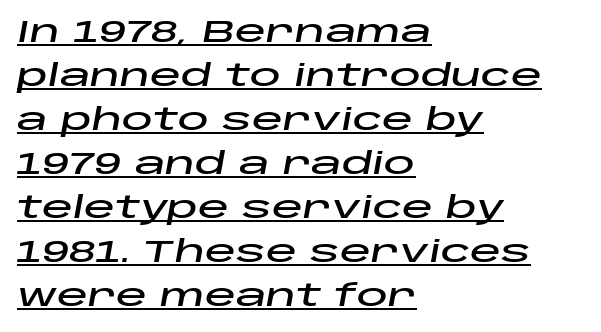
In designer terms, the underline attribute is active on this setting. Is the block centered? No — it sits flush against the left margin. Looks like regular typesetting: each glyph gets only the width it needs. The passage shown stacks its lines at a standard gap.
